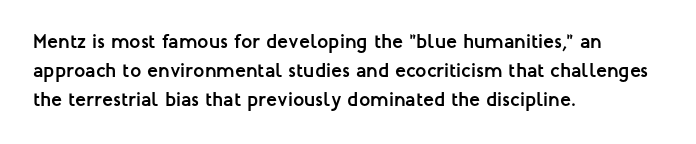
Q: Is the text bold? A: Yes.
Q: Is the text italic (slanted)? A: No, it is upright.
Q: Is the text underlined? A: No.
Q: How is the paragraph aligned? A: Left-aligned.
Q: Is the spacing between letters normal or unusually wide? A: Normal.
Q: Is the spacing between lines tight, normal or loose? A: Normal.
